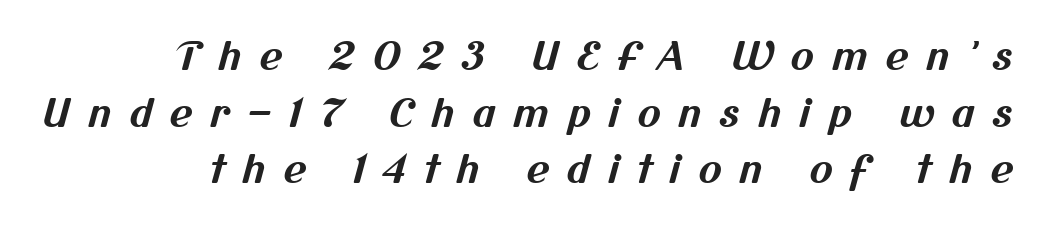
Students, this is bold: see how much ink each stroke carries. Is this a fixed-width face? No — the glyphs have proportional, varying widths. This sample uses a sans-serif face. The line texture is sparse and dotted thanks to wide tracking. The zone under the glyphs is completely vacant.
